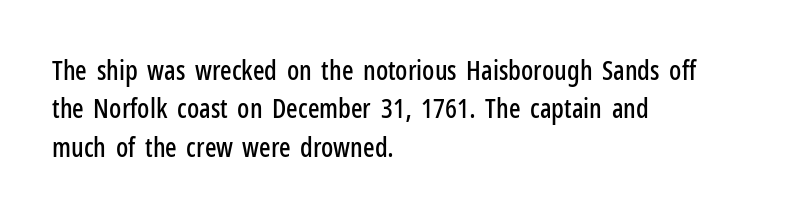
{"italic": "no", "underline": "no", "align": "left", "line_spacing": "normal", "line_spacing_ratio": 1.42, "letter_spacing": "normal", "letter_spacing_em": 0.0, "glyph_px": 27}
